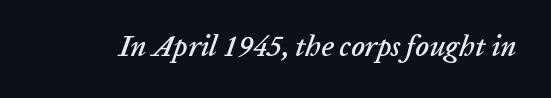
Q: Is the text italic (slanted)? A: Yes, it leans right by about 20 degrees.
Q: Is the text underlined? A: No.
Q: Is the spacing between letters normal or unusually wide? A: Normal.
Q: Width (condensed, normal, or wide)? A: Normal.
Q: Stroke contrast? A: Low.
Q: x-height? A: Medium.
Q: Monospaced? A: No.
